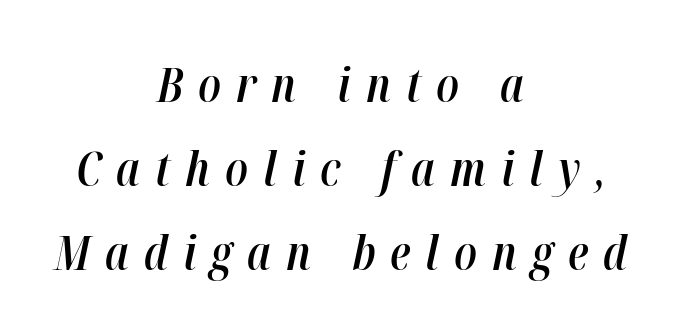
{"italic": "yes", "lean": "right", "slant_degrees": 12, "bold": "semi", "weight": "semibold", "width": "condensed", "stroke_contrast": "high", "x_height": "medium", "monospaced": "no", "underline": "no", "align": "center", "line_spacing_ratio": 1.79, "letter_spacing": "wide", "letter_spacing_em": 0.32, "glyph_px": 47}
